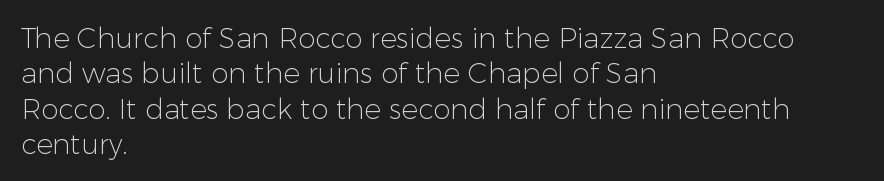
{"serif": "no", "italic": "no", "bold": "no", "weight": "light", "width": "normal", "stroke_contrast": "low", "x_height": "medium", "monospaced": "no", "underline": "no", "align": "left", "line_spacing": "normal", "line_spacing_ratio": 1.26, "letter_spacing": "normal", "letter_spacing_em": 0.0, "glyph_px": 28}
